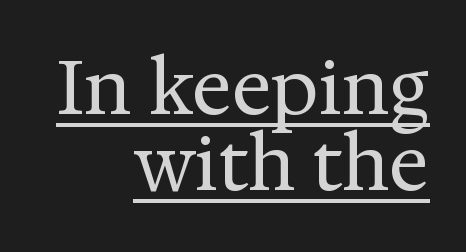
The characters are drawn with everyday or finer stroke widths. Notice how a bar underscores the lettering throughout. Alignment: flush right. A typesetter would label this face a serif. Honestly, the letter spacing is just normal — you wouldn't notice it.
